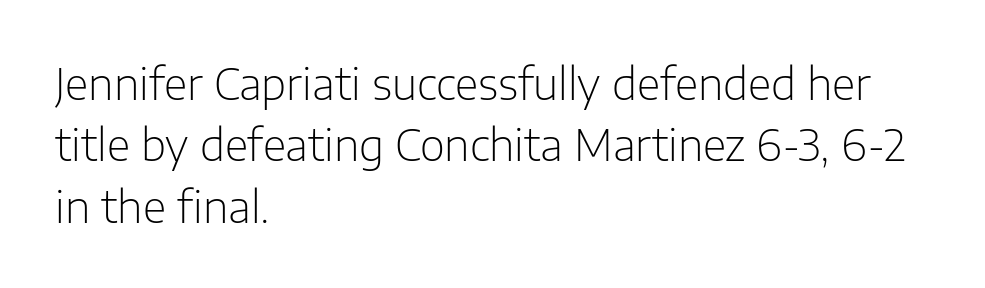
Q: Is the text bold? A: No.
Q: Is the text italic (slanted)? A: No, it is upright.
Q: Is the typeface a serif or a sans-serif typeface? A: Sans-serif.
Q: Is the text underlined? A: No.
Q: How is the paragraph aligned? A: Left-aligned.
Q: Is the spacing between letters normal or unusually wide? A: Normal.
Q: Is the spacing between lines tight, normal or loose? A: Normal.
Q: Width (condensed, normal, or wide)? A: Normal.
Q: Stroke contrast? A: Low.
Q: x-height? A: Medium.
Q: Monospaced? A: No.
